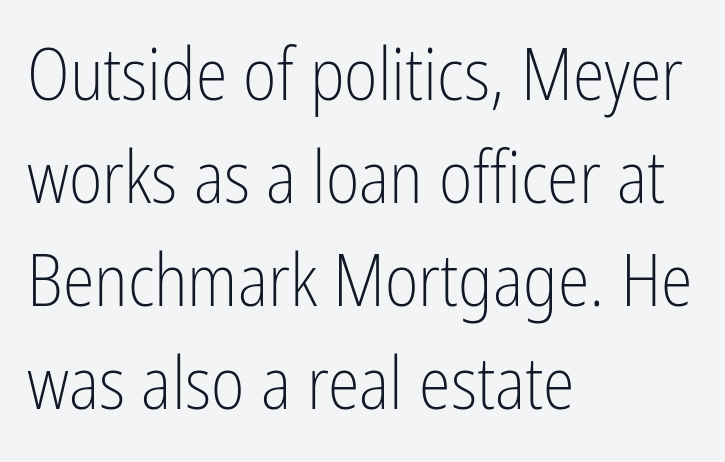
A quiet, ordinary-to-light weight characterises the typeface. A typesetter would mark this as roman, not italic. The letters advance in unequal steps, a hallmark of proportional type. Short note: letters normally spaced. Does the leading feel generous? No, just average.
